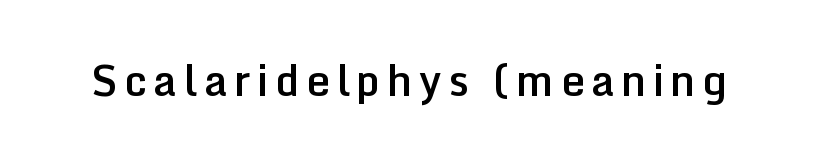
The letters are semibold — heavier than regular but short of a full bold. The passage shown is typed in a proportional face where columns would drift. Letters rest on an invisible, unmarked baseline. Unlike a traditional serif, this face leaves its strokes unadorned. Posture: vertical.
